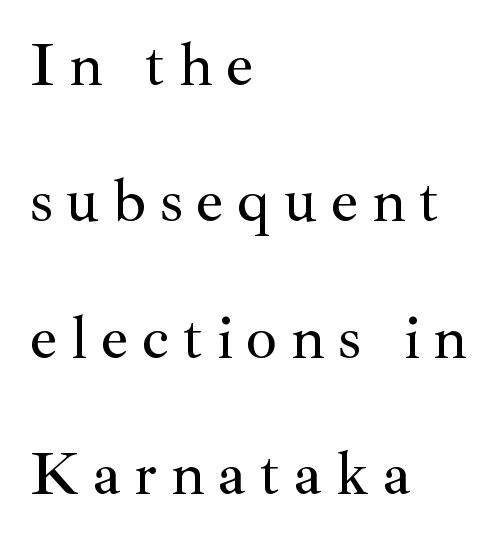
Q: Is the text italic (slanted)? A: No, it is upright.
Q: Is the typeface a serif or a sans-serif typeface? A: Serif.
Q: Is the text underlined? A: No.
Q: How is the paragraph aligned? A: Left-aligned.
Q: Is the spacing between letters normal or unusually wide? A: Unusually wide.
Q: Is the spacing between lines tight, normal or loose? A: Loose.
Q: Width (condensed, normal, or wide)? A: Normal.
Q: Stroke contrast? A: Medium.
Q: x-height? A: Small.
Q: Monospaced? A: No.
